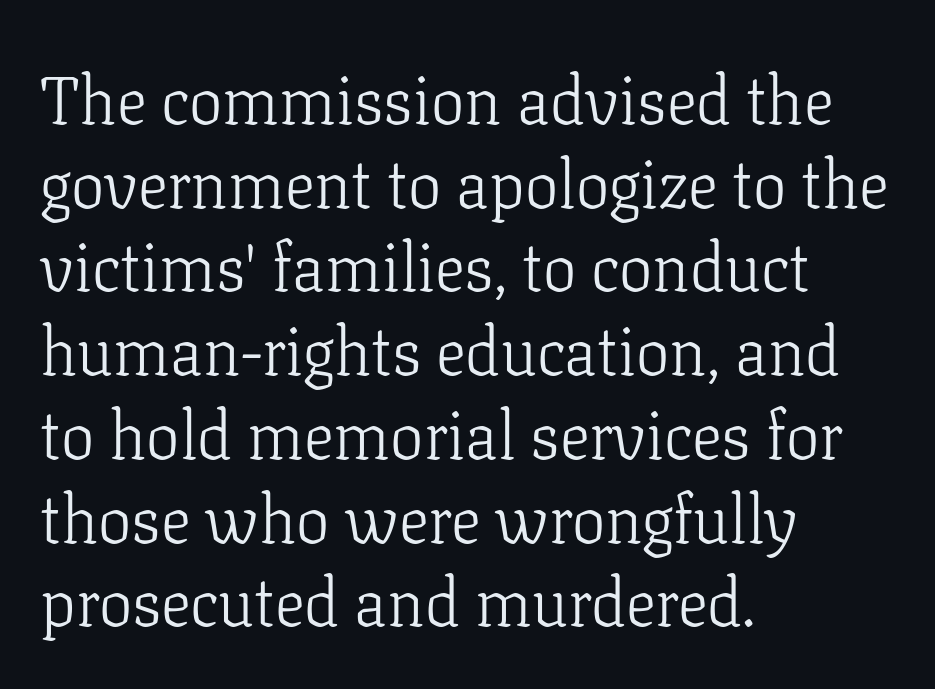
{"serif": "yes", "italic": "no", "bold": "no", "weight": "light", "width": "normal", "stroke_contrast": "low", "x_height": "medium", "monospaced": "no", "underline": "no", "align": "left", "line_spacing": "normal", "line_spacing_ratio": 1.25, "letter_spacing": "normal", "letter_spacing_em": 0.0, "glyph_px": 67}
